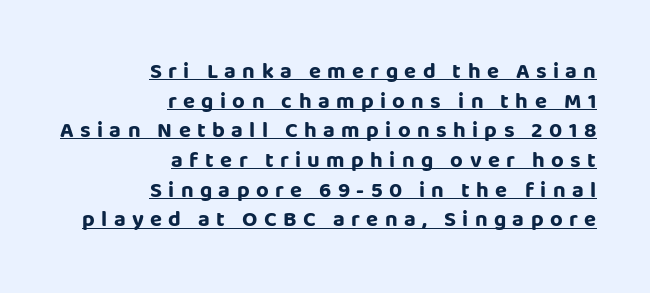
Q: Is the text bold? A: Yes.
Q: Is the text italic (slanted)? A: No, it is upright.
Q: Is the text underlined? A: Yes.
Q: How is the paragraph aligned? A: Right-aligned.
Q: Is the spacing between letters normal or unusually wide? A: Unusually wide.
Q: Is the spacing between lines tight, normal or loose? A: Normal.
